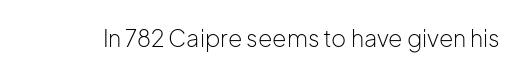
The type is set solid horizontally, with unmodified tracking. Words float on clear page, feet unadorned. A quiet, ordinary-to-light weight characterises the typeface. The type sits square on the baseline with zero lean.
